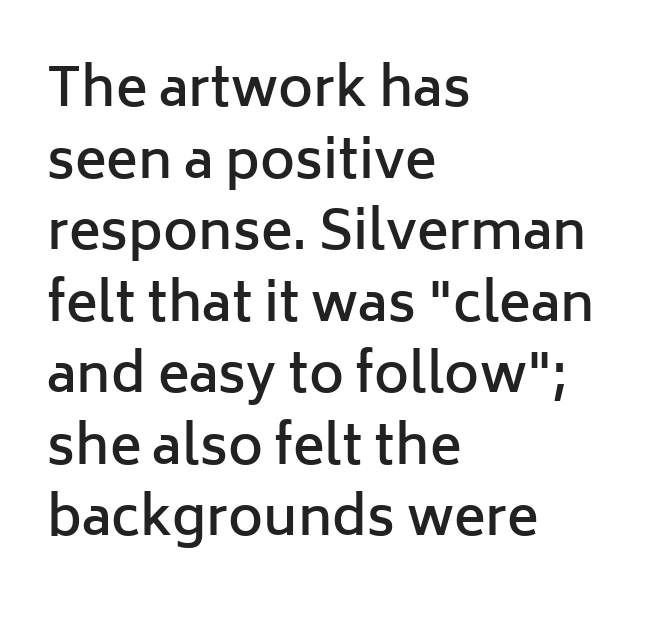
Decoration check: the copy has no underline. The typography opts for an upright posture over an oblique one. If you measured baseline to baseline, you'd find a middling distance. The tracking reads as untouched default to a designer's eye. Check where the strokes stop: nothing finishes them off — pure sans. This sample is left-justified, so line endings fall wherever the words run out.
